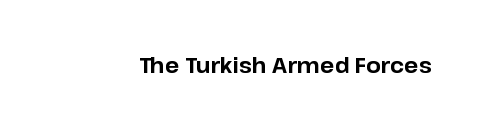
Q: Is the text bold? A: Yes.
Q: Is the text italic (slanted)? A: No, it is upright.
Q: Is the text underlined? A: No.
Q: Is the spacing between letters normal or unusually wide? A: Normal.
